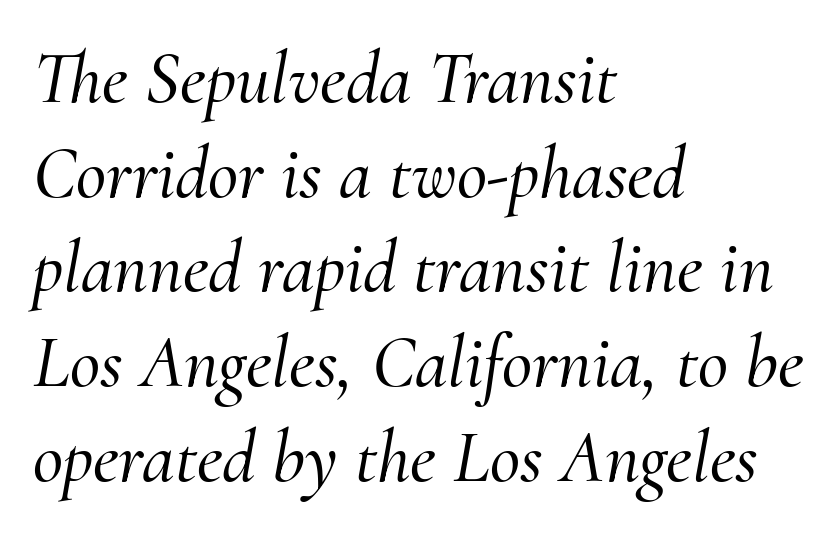
Q: Is the text italic (slanted)? A: Yes, it leans right by about 10 degrees.
Q: Is the typeface a serif or a sans-serif typeface? A: Serif.
Q: Is the text underlined? A: No.
Q: How is the paragraph aligned? A: Left-aligned.
Q: Is the spacing between letters normal or unusually wide? A: Normal.
Q: Is the spacing between lines tight, normal or loose? A: Normal.
Q: Width (condensed, normal, or wide)? A: Normal.
Q: Stroke contrast? A: Medium.
Q: x-height? A: Small.
Q: Monospaced? A: No.
